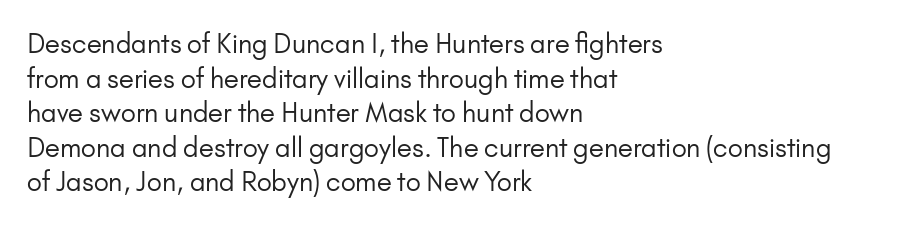
No chunkiness to these letters — they're not bold. A classic flush-left, rag-right setting is used for this passage. One glance says typical: line gaps are just what's usual. The letters sit at their default tracking, neither squeezed nor spread.
